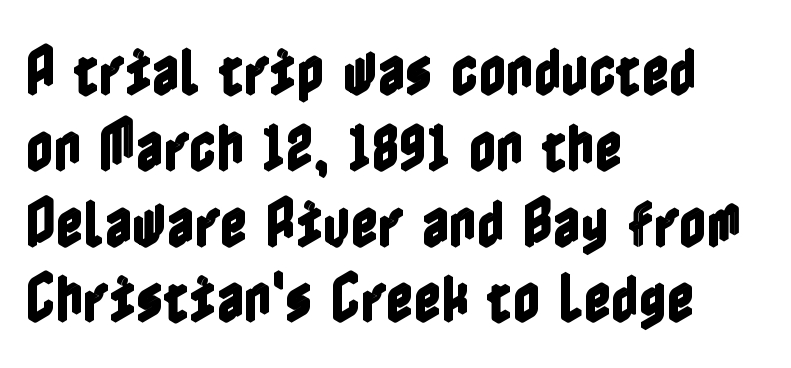
Q: Is the text italic (slanted)? A: No, it is upright.
Q: Is the text underlined? A: No.
Q: How is the paragraph aligned? A: Left-aligned.
Q: Is the spacing between letters normal or unusually wide? A: Normal.
Q: Is the spacing between lines tight, normal or loose? A: Normal.
Q: Width (condensed, normal, or wide)? A: Condensed.
Q: x-height? A: Medium.
